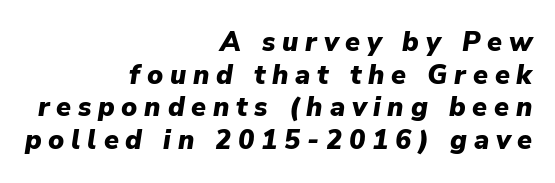
The image shows 27 px bold type, italic (leaning right); set right-aligned, line spacing 1.21x, unusually wide letter spacing (+0.25 em), not underlined.
